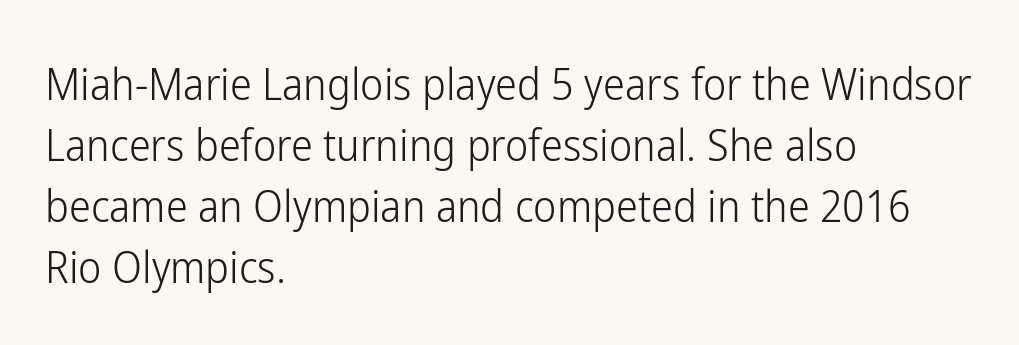
The image shows 44 px light, condensed sans-serif type, upright; set left-aligned, normal line spacing (1.39x), normal letter spacing, not underlined; low stroke contrast and a medium x-height.
